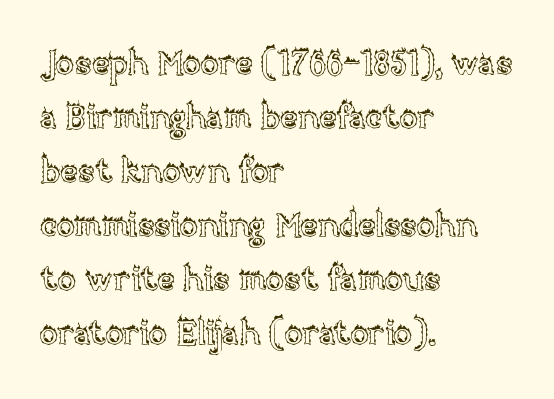
Q: Is the text italic (slanted)? A: No, it is upright.
Q: Is the text underlined? A: No.
Q: How is the paragraph aligned? A: Left-aligned.
Q: Is the spacing between letters normal or unusually wide? A: Normal.
Q: Is the spacing between lines tight, normal or loose? A: Normal.
Q: Width (condensed, normal, or wide)? A: Normal.
Q: x-height? A: Large.
Q: Monospaced? A: No.
